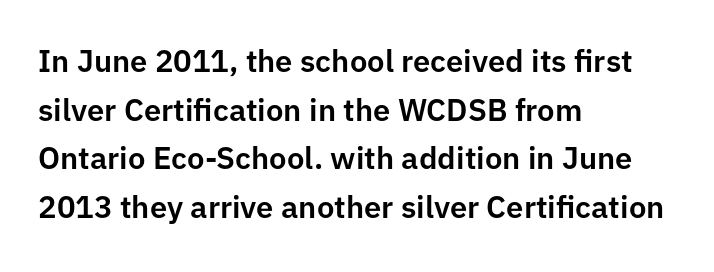
{"serif": "no", "italic": "no", "width": "normal", "stroke_contrast": "low", "x_height": "medium", "monospaced": "no", "underline": "no", "align": "left", "line_spacing": "normal", "line_spacing_ratio": 1.57, "letter_spacing": "normal", "letter_spacing_em": 0.0, "glyph_px": 31}
